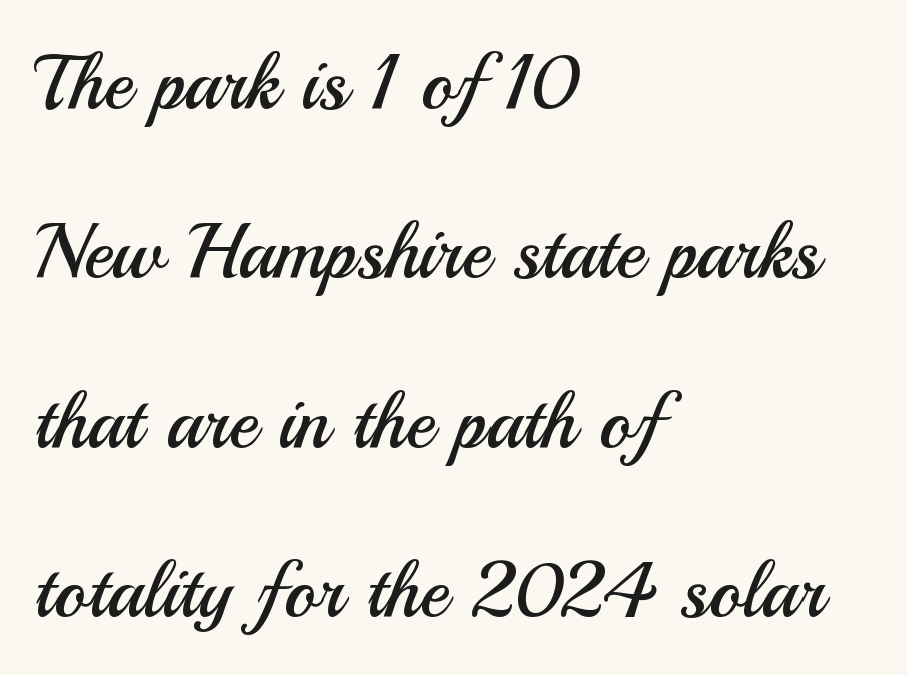
All the whitespace from short lines collects on the right. Check the space under the baseline: it is left empty. Words appear dense and cohesive because spacing is normal. Varying glyph widths throughout — classic text-font behaviour.
